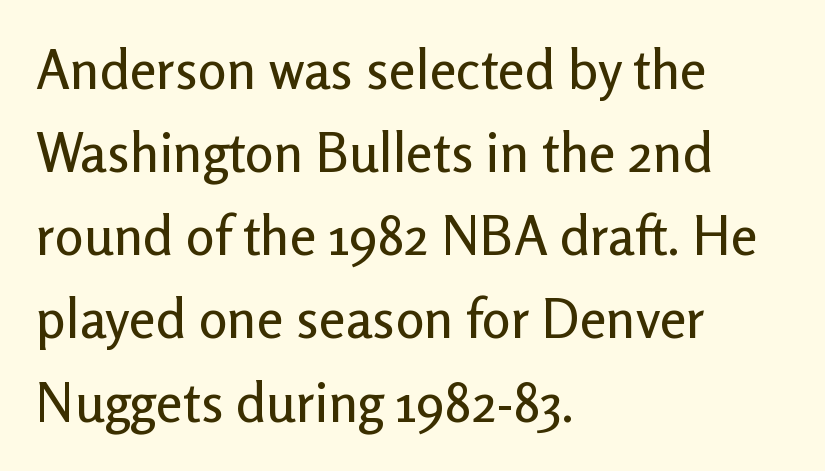
The image shows 54 px sans-serif type, upright; set left-aligned, normal line spacing (1.54x), normal letter spacing, not underlined; low stroke contrast and a medium x-height.
